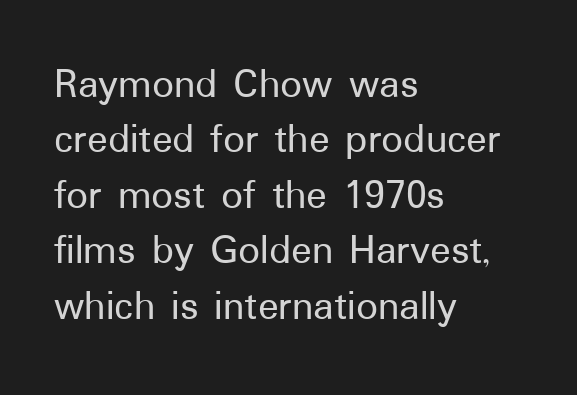
{"serif": "no", "italic": "no", "width": "normal", "stroke_contrast": "low", "x_height": "medium", "monospaced": "no", "underline": "no", "align": "left", "line_spacing": "normal", "line_spacing_ratio": 1.29, "letter_spacing": "normal", "letter_spacing_em": 0.0, "glyph_px": 43}
